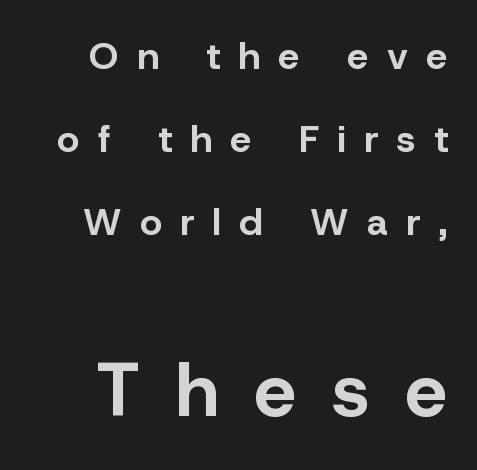
You could not count columns in this text — the font is proportionally spaced. The specimen omits any rule beneath the text block's lines. The vertical gap from one line to the next is large. Is the lower block the larger one? Yes — the lower block carries the bigger type. Letter spacing: wide.
